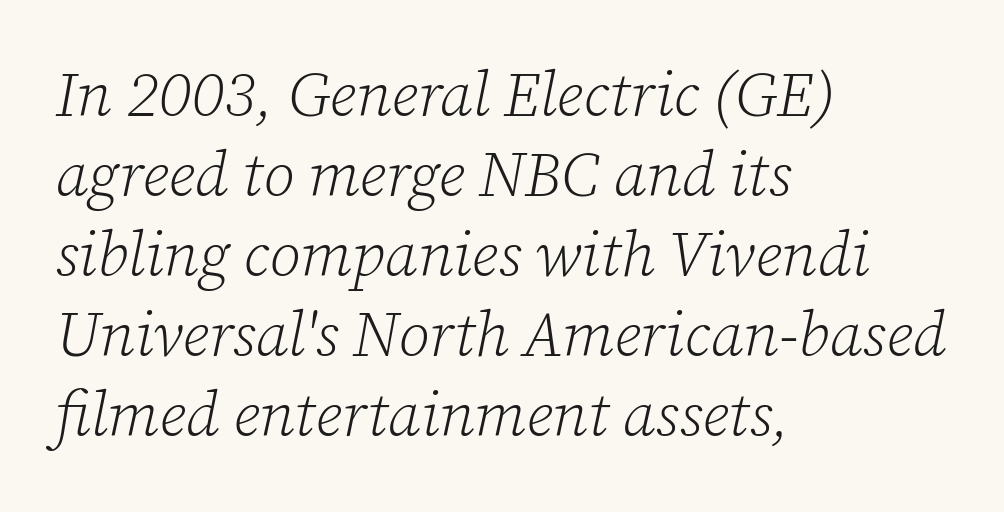
Is this a fixed-width face? No — the glyphs have proportional, varying widths. Rule under the text: the space is simply empty. Does the lettering tilt? It does — this is italic. These lines are composed in type with serifs.
